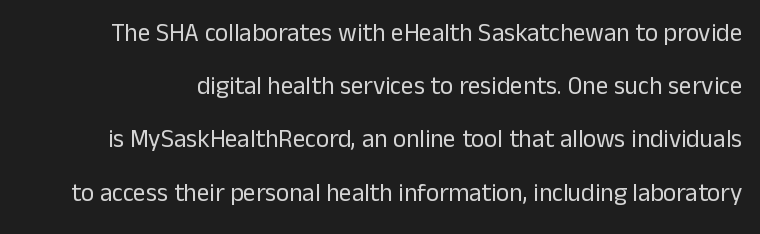
The image shows 25 px text type, upright; set loose line spacing (2.13x), normal letter spacing, not underlined.
